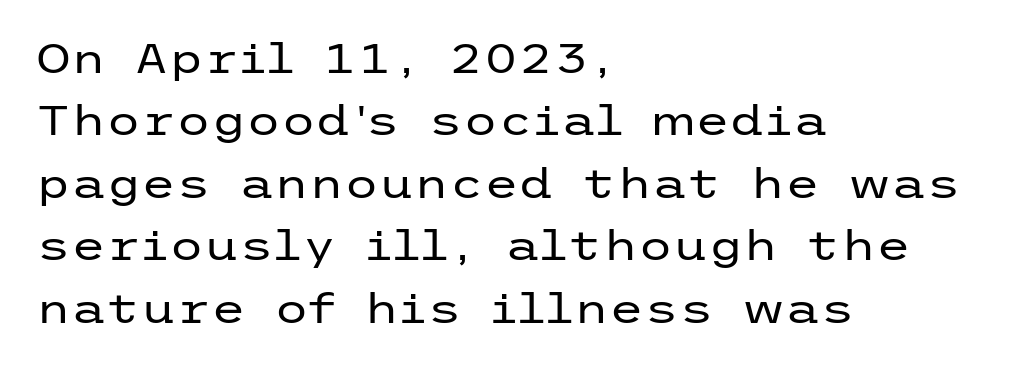
Think standard paragraph weight, or any step lighter than that. The typeface chosen for these lines omits serifs. Characters remain perfectly vertical along every line. The strip under each line holds only bare page.
